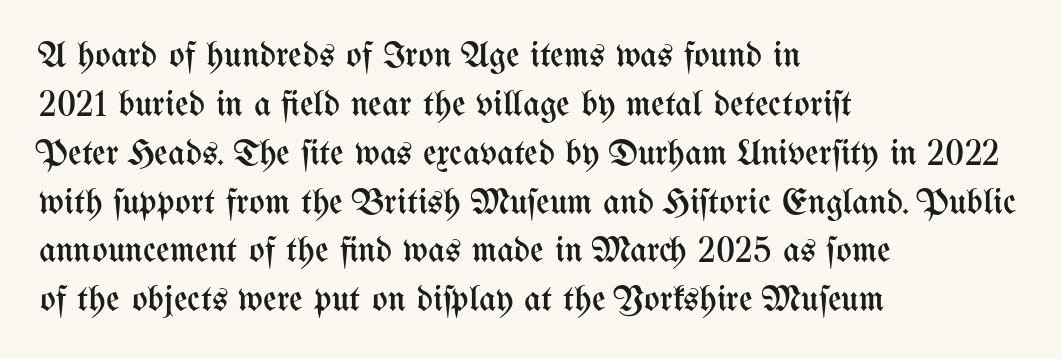
The image shows 37 px regular-weight, condensed type, upright; set left-aligned, normal line spacing (1.32x), normal letter spacing, not underlined; medium stroke contrast and a medium x-height.
